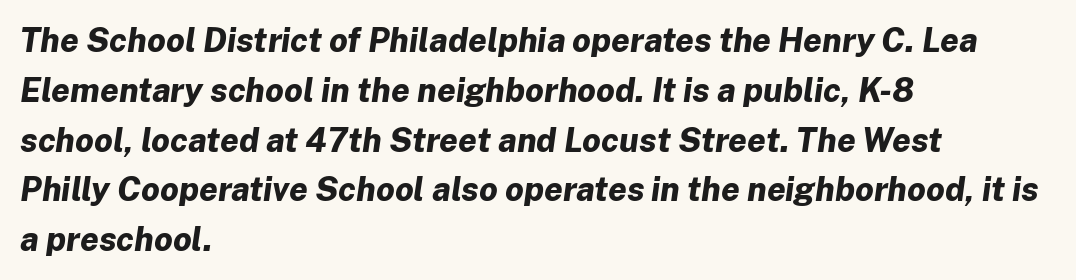
The image shows 33 px bold type, italic (leaning right); set left-aligned, normal line spacing (1.51x), normal letter spacing, not underlined; low stroke contrast and a medium x-height.
